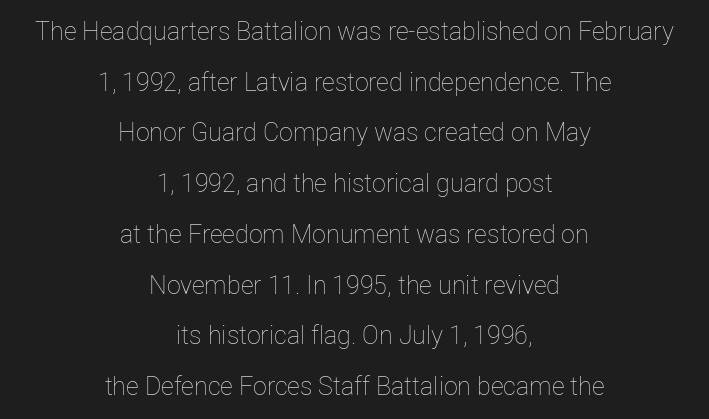
Q: Is the text bold? A: No.
Q: Is the text italic (slanted)? A: No, it is upright.
Q: Is the text underlined? A: No.
Q: How is the paragraph aligned? A: Centered.
Q: Is the spacing between letters normal or unusually wide? A: Normal.
Q: Is the spacing between lines tight, normal or loose? A: Loose.
